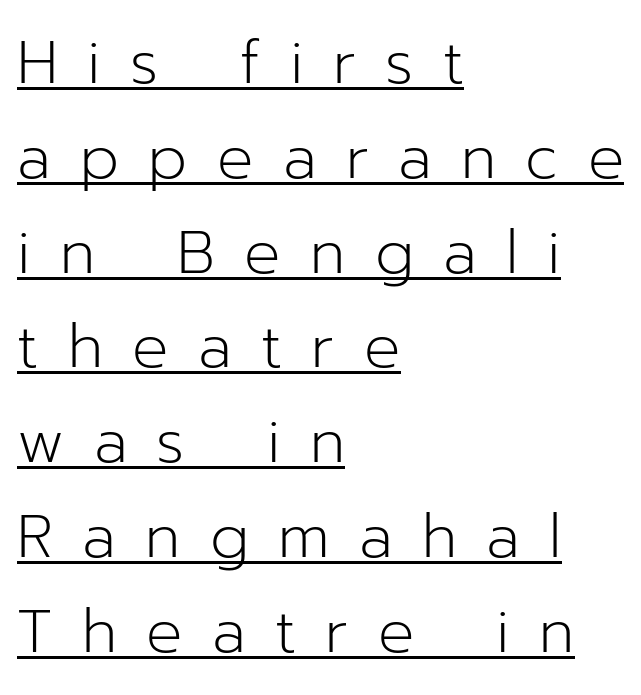
{"serif": "no", "italic": "no", "bold": "no", "weight": "light", "width": "normal", "stroke_contrast": "low", "x_height": "medium", "monospaced": "no", "underline": "yes", "align": "left", "line_spacing": "normal", "line_spacing_ratio": 1.58, "letter_spacing": "wide", "letter_spacing_em": 0.49, "glyph_px": 60}
